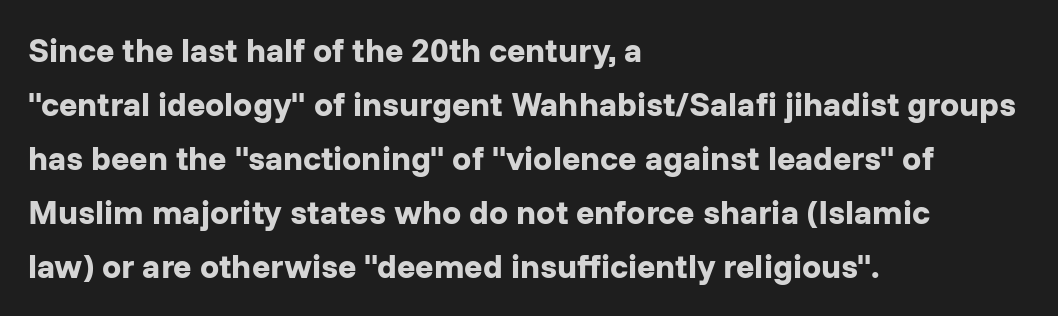
{"serif": "no", "italic": "no", "bold": "yes", "weight": "bold", "width": "normal", "stroke_contrast": "low", "x_height": "medium", "monospaced": "no", "underline": "no", "align": "left", "line_spacing": "normal", "line_spacing_ratio": 1.59, "letter_spacing": "normal", "letter_spacing_em": 0.0, "glyph_px": 34}
